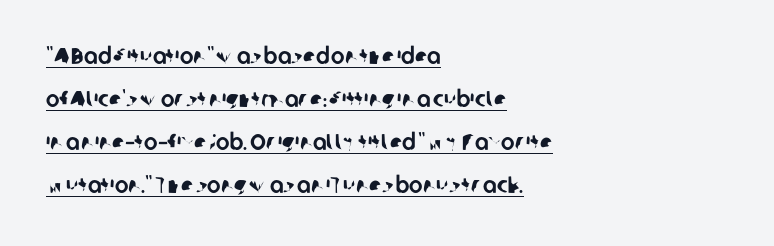
The image shows 23 px text type; set left-aligned, line spacing 1.87x, normal letter spacing, underlined.
